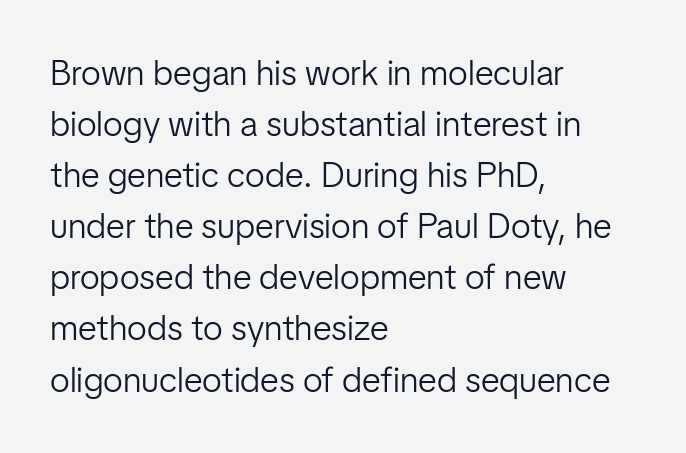
The font's upright variant was chosen for this text. Alignment: flush left. Stroke terminals: plain, sans-serif. These lines sit exactly where default settings would place them. The characters are drawn with everyday or finer stroke widths. The baseline area is clear.
